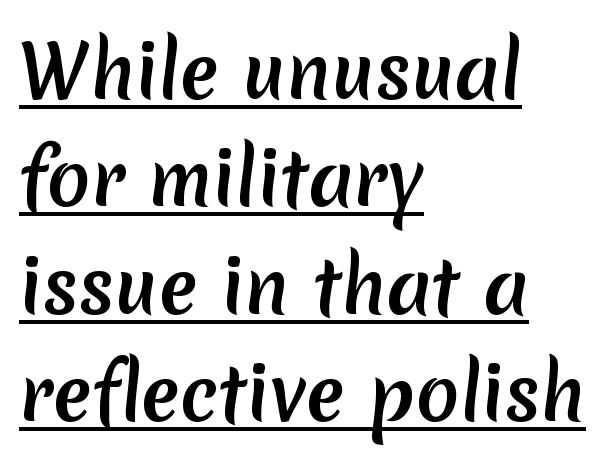
{"serif": "no", "bold": "yes", "weight": "semibold", "width": "normal", "stroke_contrast": "low", "x_height": "medium", "monospaced": "no", "underline": "yes", "align": "left", "line_spacing": "normal", "line_spacing_ratio": 1.49, "letter_spacing": "normal", "letter_spacing_em": 0.0, "glyph_px": 72}
